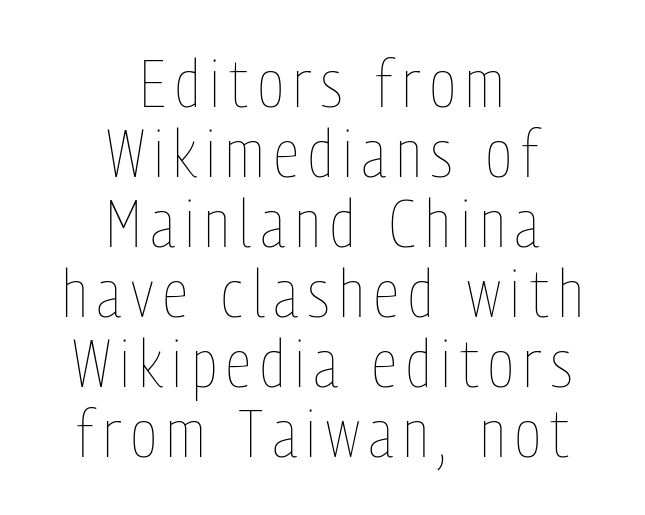
Stroke mass is kept to a normal reading level or below. Every stem runs plumb, perpendicular to the baseline. Note the varied advance widths — an 'i' is clearly narrower than an 'm'. Quick note: interline space is minimal. The passage is arranged like a title page — every line centered.
